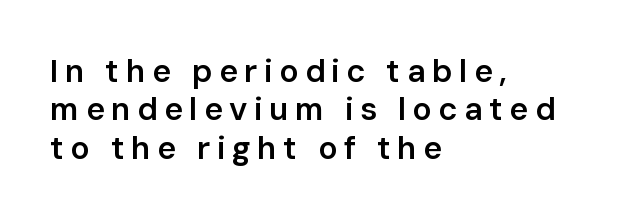
A bit beefed up — I'd call it semibold rather than bold. Line beginnings align vertically; line endings do not. The lettering holds an erect, upright posture throughout. Compared with typical body copy, the letter spacing here is much looser. Here the designer chose a conventional face with non-uniform glyph widths.
